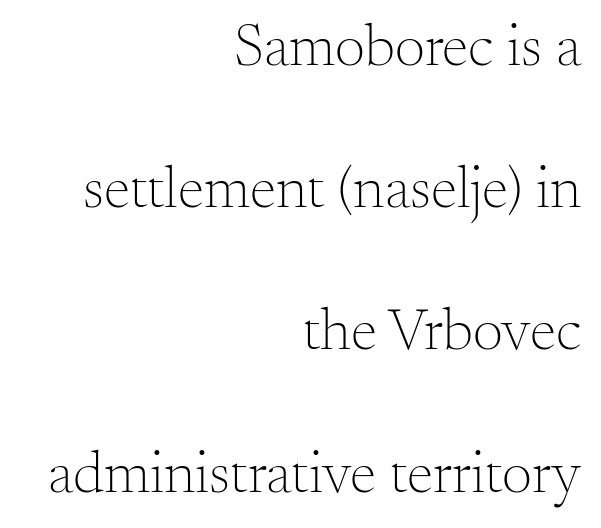
The image shows 60 px light serif type, upright; set right-aligned, loose line spacing (2.37x), normal letter spacing, not underlined; medium stroke contrast and a small x-height.
